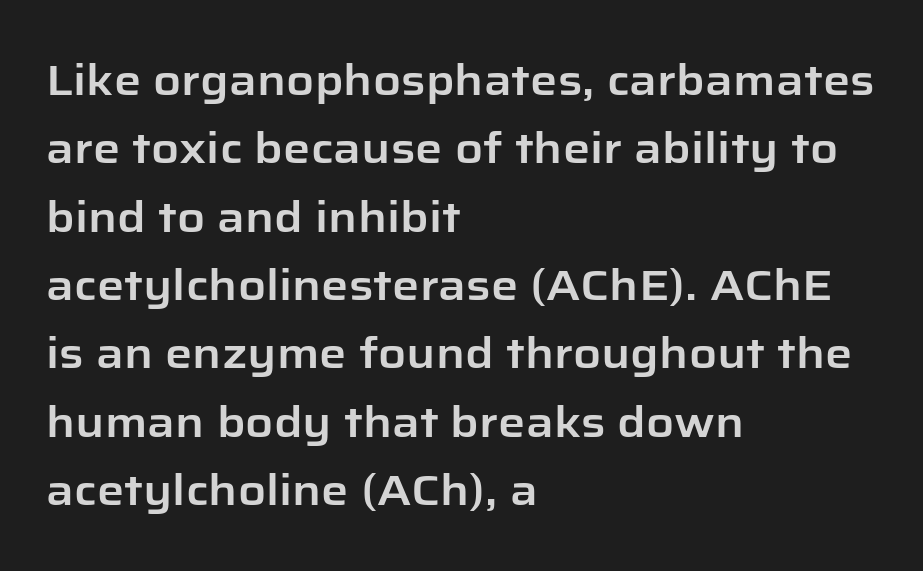
{"serif": "no", "italic": "no", "width": "normal", "stroke_contrast": "low", "x_height": "medium", "monospaced": "no", "underline": "no", "align": "left", "line_spacing": "normal", "line_spacing_ratio": 1.59, "letter_spacing": "normal", "letter_spacing_em": 0.0, "glyph_px": 43}
